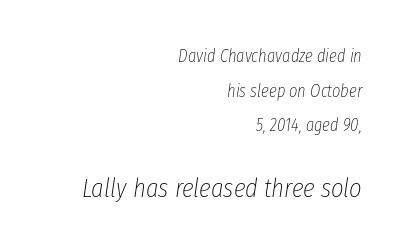
Q: Is the text bold? A: No.
Q: Is the text italic (slanted)? A: Yes, it leans right by about 8 degrees.
Q: Is the text underlined? A: No.
Q: How is the paragraph aligned? A: Right-aligned.
Q: Is the spacing between letters normal or unusually wide? A: Normal.
Q: Is the spacing between lines tight, normal or loose? A: Loose.
Q: Which block of text is set in a larger size, the first (top) or the second (bottom)? A: The second (bottom) one.
